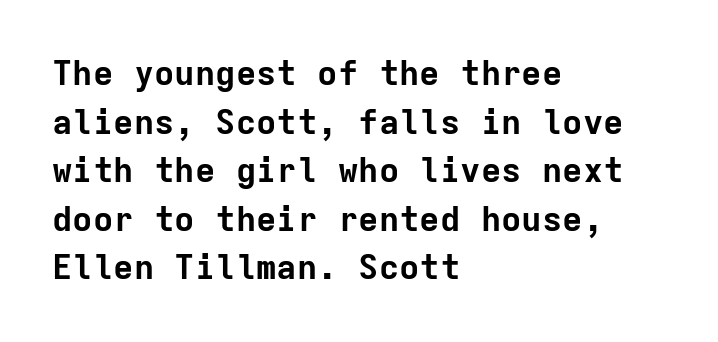
Q: Is the text bold? A: Yes.
Q: Is the text italic (slanted)? A: No, it is upright.
Q: Is the typeface a serif or a sans-serif typeface? A: Sans-serif.
Q: Is the text underlined? A: No.
Q: How is the paragraph aligned? A: Left-aligned.
Q: Is the spacing between letters normal or unusually wide? A: Normal.
Q: Is the spacing between lines tight, normal or loose? A: Normal.
Q: Width (condensed, normal, or wide)? A: Normal.
Q: Stroke contrast? A: Low.
Q: x-height? A: Medium.
Q: Monospaced? A: Yes.
